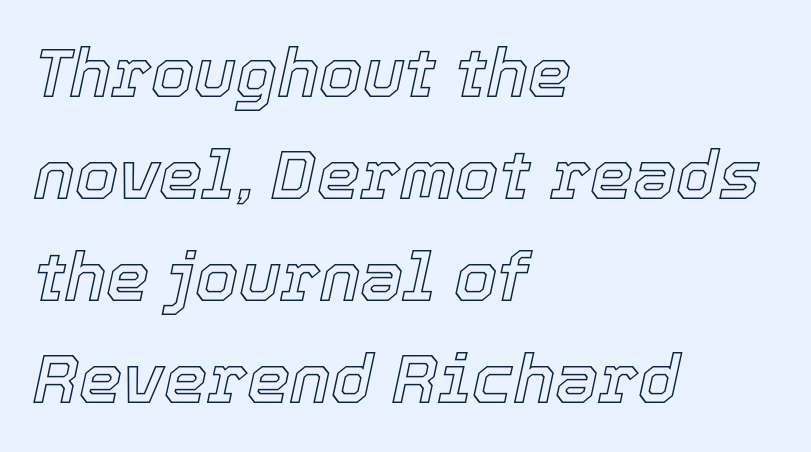
{"italic": "yes", "lean": "right", "slant_degrees": 12, "width": "normal", "x_height": "medium", "monospaced": "no", "underline": "no", "align": "left", "line_spacing": "normal", "line_spacing_ratio": 1.48, "letter_spacing": "normal", "letter_spacing_em": 0.0, "glyph_px": 69}
